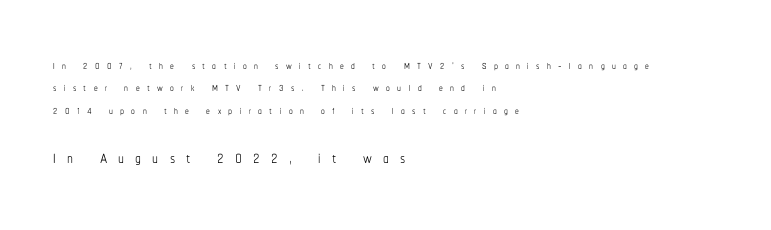
Evenly set lines give the paragraph a standard silhouette. A typesetter would call this heavily tracked-out type. The baseline area is clear. The cut favours lightness, reaching ordinary text weight at its darkest.
